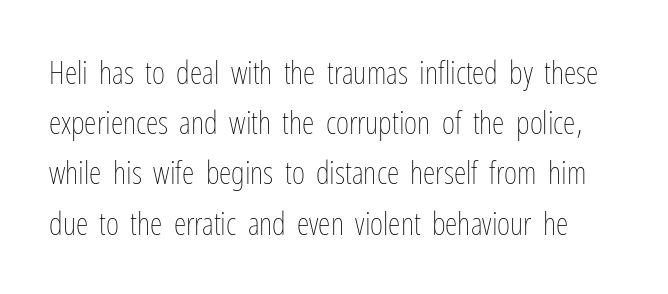
The image shows 32 px thin, condensed type, upright; set normal line spacing (1.57x), normal letter spacing, not underlined; low stroke contrast and a medium x-height.
